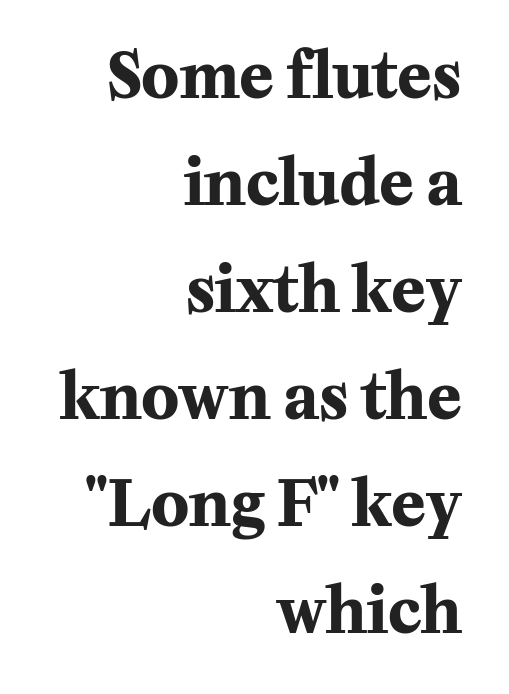
{"serif": "yes", "italic": "no", "bold": "yes", "weight": "bold", "width": "normal", "stroke_contrast": "medium", "x_height": "medium", "monospaced": "no", "underline": "no", "align": "right", "line_spacing": "normal", "line_spacing_ratio": 1.7, "letter_spacing": "normal", "letter_spacing_em": 0.0, "glyph_px": 63}
